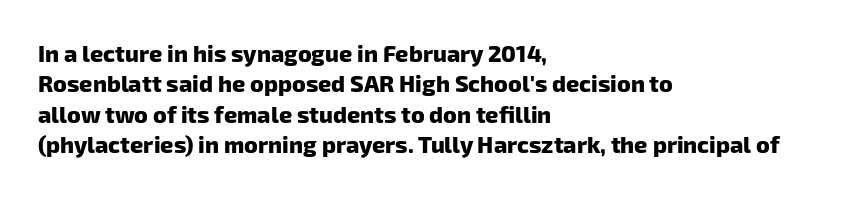
Q: Is the text bold? A: Yes.
Q: Is the text underlined? A: No.
Q: How is the paragraph aligned? A: Left-aligned.
Q: Is the spacing between letters normal or unusually wide? A: Normal.
Q: Is the spacing between lines tight, normal or loose? A: Normal.
